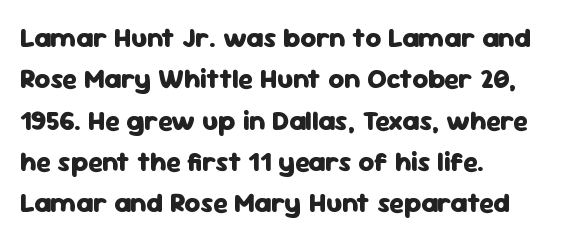
Q: Is the text bold? A: Yes.
Q: Is the text italic (slanted)? A: No, it is upright.
Q: Is the text underlined? A: No.
Q: How is the paragraph aligned? A: Left-aligned.
Q: Is the spacing between letters normal or unusually wide? A: Normal.
Q: Is the spacing between lines tight, normal or loose? A: Normal.
